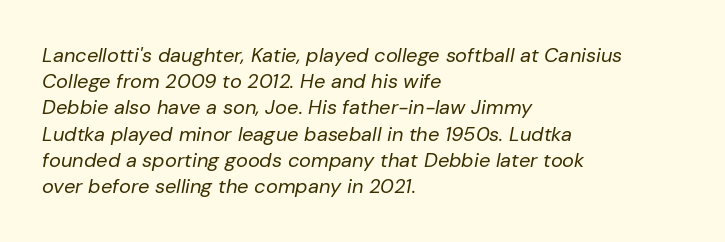
Q: Is the text bold? A: No.
Q: Is the text italic (slanted)? A: Yes, it leans right by about 10 degrees.
Q: Is the text underlined? A: No.
Q: How is the paragraph aligned? A: Left-aligned.
Q: Is the spacing between letters normal or unusually wide? A: Normal.
Q: Is the spacing between lines tight, normal or loose? A: Normal.
